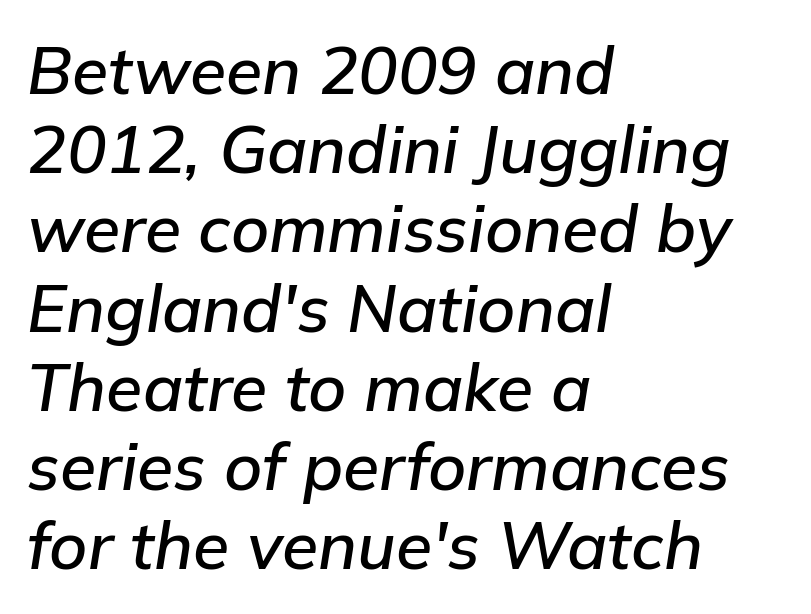
The image shows 66 px text type, italic (leaning right); set left-aligned, line spacing 1.2x, normal letter spacing, not underlined; low stroke contrast and a medium x-height.
